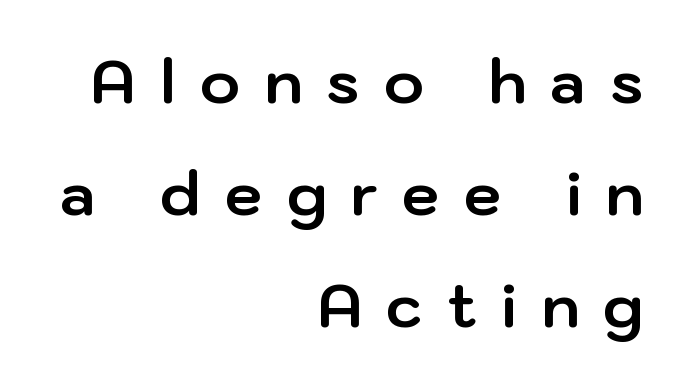
What stands out about the letter spacing? Its width — letters are far apart. Look at the bottom of the vertical strokes: they stop flat, with no serifs. Proportional: the letters do not fall into vertical columns. Honestly, there is no underline to notice here at all. Tall strokes in this sample are plumb rather than angled.
